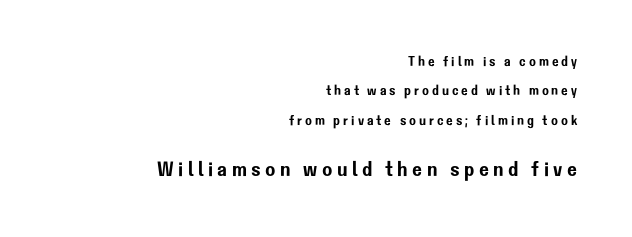
Characters remain perfectly vertical along every line. Type without underlining. Block two is the big one; block one sits smaller above it. Each new line begins a long way beneath the previous one. The lines are quadded right. Spacing between characters has been opened up far beyond the box default.
